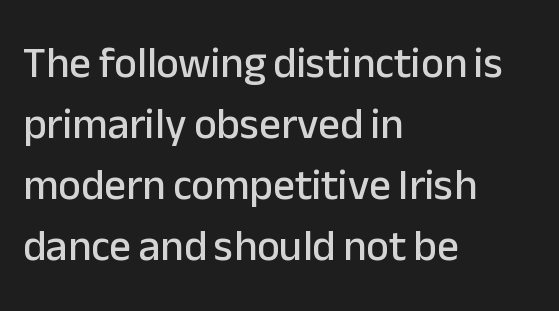
The image shows 43 px sans-serif type, upright; set left-aligned, normal line spacing (1.42x), normal letter spacing, not underlined; low stroke contrast and a medium x-height.
